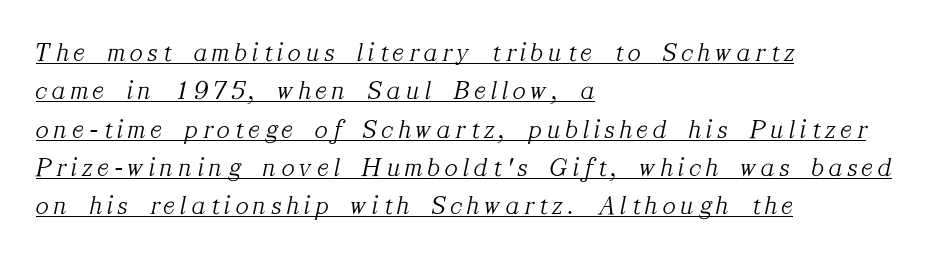
Stroke mass is kept to a normal reading level or below. Every word sits above its own underline. Compared with typical paragraphs, the rows here are spaced about the same. This sample uses expanded letter spacing, leaving extra air between glyphs.
